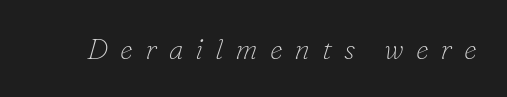
The image shows 29 px thin serif type, italic (leaning right); set unusually wide letter spacing (+0.41 em), not underlined; low stroke contrast and a small x-height.
